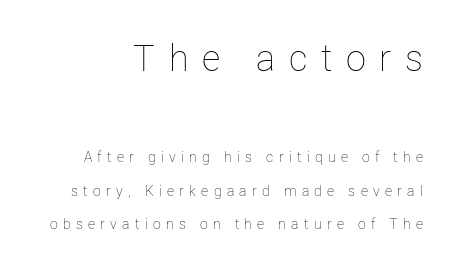
The image shows 36 px thin type, upright; set loose line spacing (2.38x), unusually wide letter spacing (+0.38 em), not underlined; the first (top) block is 2.57x larger; low stroke contrast and a medium x-height.
